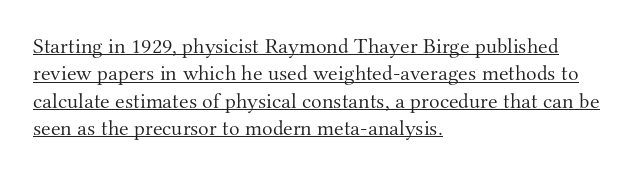
Q: Is the text bold? A: No.
Q: Is the text italic (slanted)? A: No, it is upright.
Q: Is the text underlined? A: Yes.
Q: How is the paragraph aligned? A: Left-aligned.
Q: Is the spacing between letters normal or unusually wide? A: Normal.
